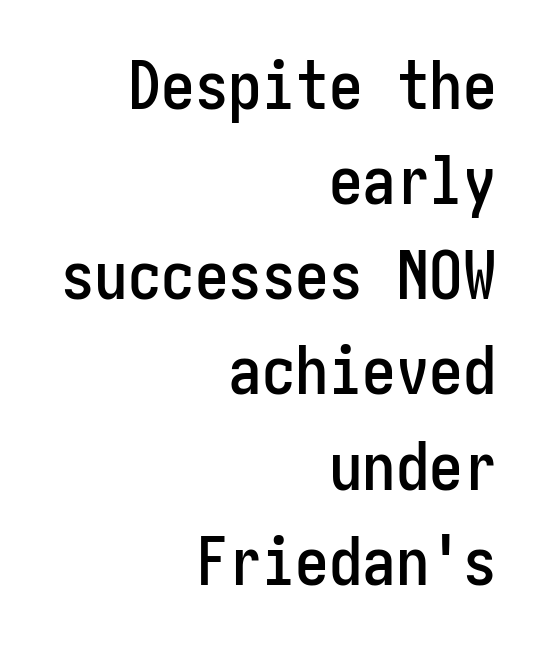
Each letter's strokes conclude bluntly, with no projecting serifs. Each line ends at the same right margin while the left side varies. Every character sits straight up, as roman type does. The gaps between neighbouring characters are ordinary and unremarkable. The gap between lines stays unmarked. In terms of leading, this rendering sits right in the middle.
